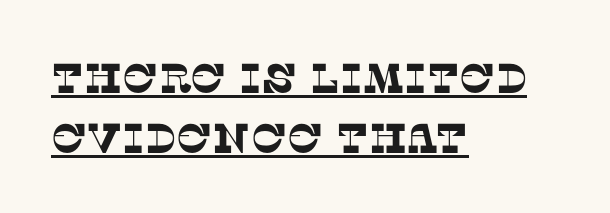
{"serif": "yes", "width": "normal", "stroke_contrast": "low", "x_height": "large", "monospaced": "no", "underline": "yes", "align": "left", "line_spacing": "normal", "line_spacing_ratio": 1.42, "letter_spacing": "normal", "letter_spacing_em": 0.0, "glyph_px": 42}
